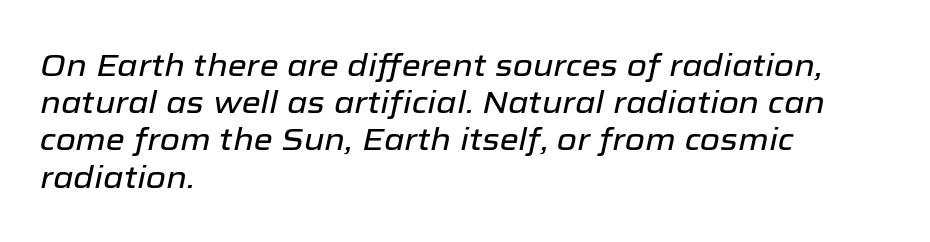
The letters advance in unequal steps, a hallmark of proportional type. Descenders hang freely into open space. Yep, that's italic — everything's leaning. What stands out about the letter spacing? Nothing — it is the standard amount.
